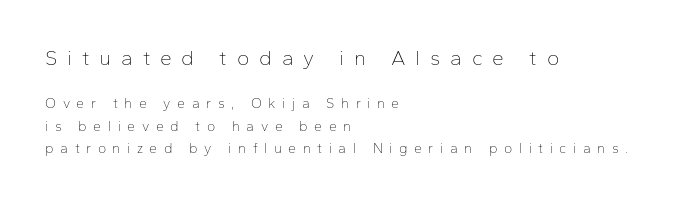
{"italic": "no", "bold": "no", "underline": "no", "align": "left", "line_spacing": "normal", "line_spacing_ratio": 1.6, "letter_spacing": "wide", "letter_spacing_em": 0.47, "larger_block": "first", "size_ratio": 1.5, "glyph_px": 21}
